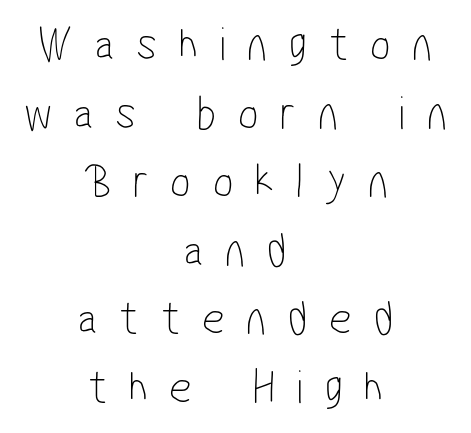
The image shows 49 px thin, condensed sans-serif type; set centered, normal line spacing (1.4x), unusually wide letter spacing (+0.44 em), not underlined; low stroke contrast and a medium x-height.
